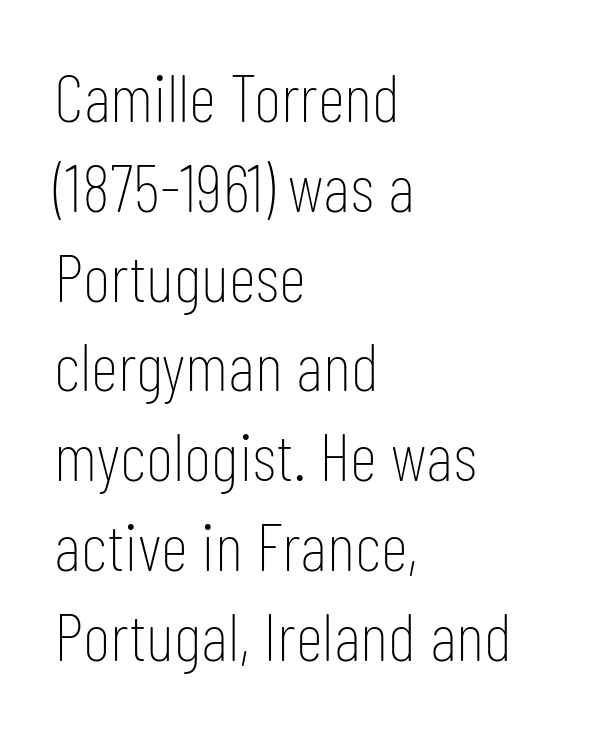
Q: Is the text bold? A: No.
Q: Is the text italic (slanted)? A: No, it is upright.
Q: Is the typeface a serif or a sans-serif typeface? A: Sans-serif.
Q: Is the text underlined? A: No.
Q: How is the paragraph aligned? A: Left-aligned.
Q: Is the spacing between letters normal or unusually wide? A: Normal.
Q: Is the spacing between lines tight, normal or loose? A: Normal.
Q: Width (condensed, normal, or wide)? A: Condensed.
Q: Stroke contrast? A: Low.
Q: x-height? A: Medium.
Q: Monospaced? A: No.
